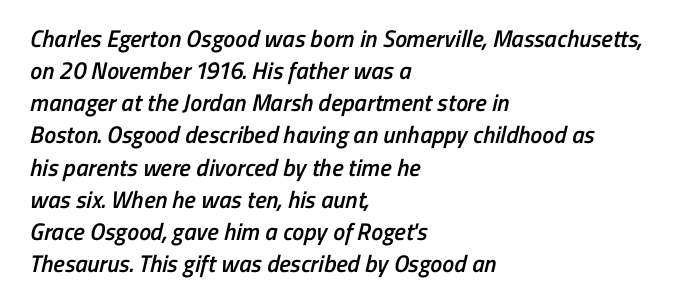
The image shows 24 px text type; set left-aligned, normal line spacing (1.34x), normal letter spacing, not underlined.
